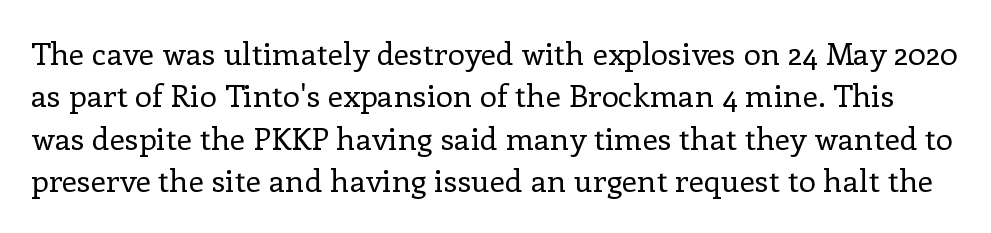
{"serif": "yes", "italic": "no", "bold": "no", "weight": "regular", "width": "normal", "stroke_contrast": "low", "x_height": "medium", "monospaced": "no", "underline": "no", "line_spacing": "normal", "line_spacing_ratio": 1.37, "letter_spacing": "normal", "letter_spacing_em": 0.0, "glyph_px": 31}
